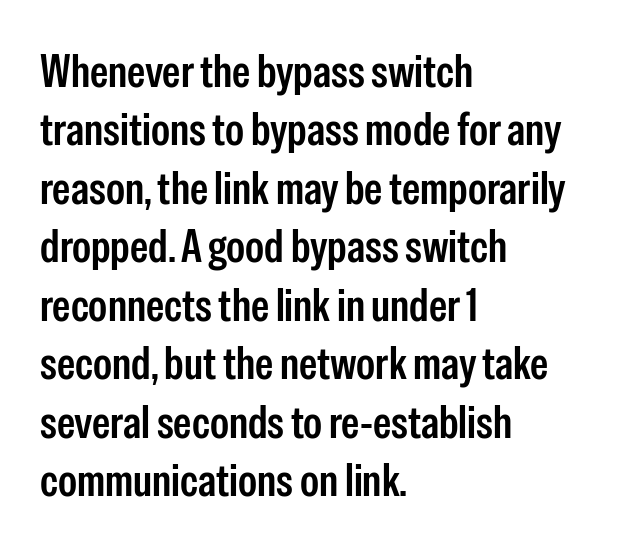
Q: Is the text italic (slanted)? A: No, it is upright.
Q: Is the typeface a serif or a sans-serif typeface? A: Sans-serif.
Q: Is the text underlined? A: No.
Q: How is the paragraph aligned? A: Left-aligned.
Q: Is the spacing between letters normal or unusually wide? A: Normal.
Q: Is the spacing between lines tight, normal or loose? A: Normal.
Q: Width (condensed, normal, or wide)? A: Condensed.
Q: Stroke contrast? A: Low.
Q: x-height? A: Medium.
Q: Monospaced? A: No.
